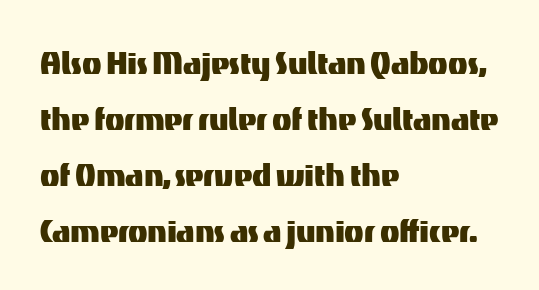
The image shows 40 px sans-serif type, upright; set left-aligned, normal line spacing (1.4x), normal letter spacing, not underlined; medium stroke contrast and a medium x-height.
